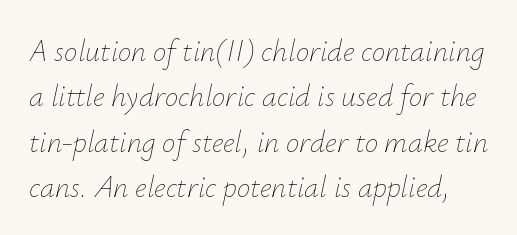
Q: Is the text bold? A: No.
Q: Is the text italic (slanted)? A: Yes, it leans right by about 12 degrees.
Q: Is the text underlined? A: No.
Q: Is the spacing between letters normal or unusually wide? A: Normal.
Q: Is the spacing between lines tight, normal or loose? A: Normal.
Q: Width (condensed, normal, or wide)? A: Normal.
Q: Stroke contrast? A: Low.
Q: x-height? A: Small.
Q: Monospaced? A: No.
